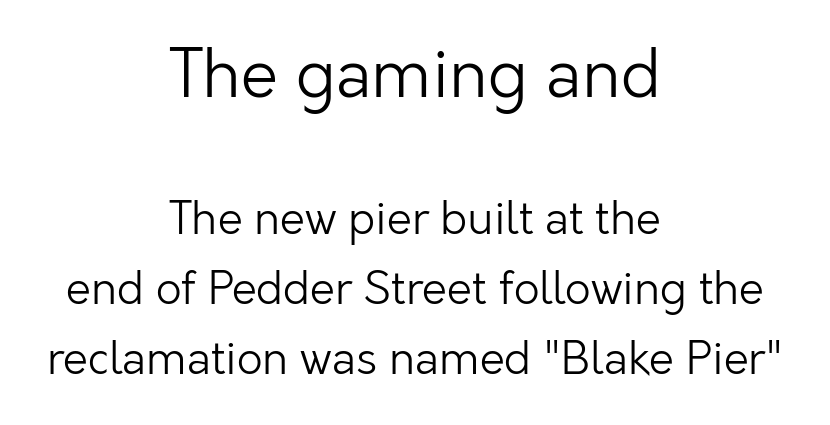
{"serif": "no", "italic": "no", "bold": "no", "weight": "light", "width": "normal", "stroke_contrast": "low", "x_height": "medium", "monospaced": "no", "underline": "no", "align": "center", "line_spacing": "normal", "line_spacing_ratio": 1.55, "letter_spacing": "normal", "letter_spacing_em": 0.0, "larger_block": "first", "size_ratio": 1.49, "glyph_px": 67}
